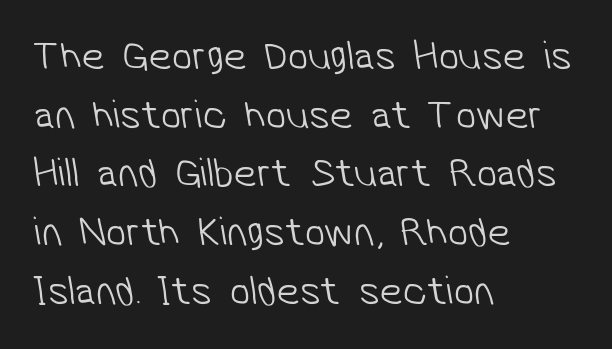
No extra tracking has been applied to these lines. A quiet, ordinary-to-light weight characterises the typeface. Note the varied advance widths — an 'i' is clearly narrower than an 'm'. No word sits above an underline. The rendering anchors every line to the left-hand side.
